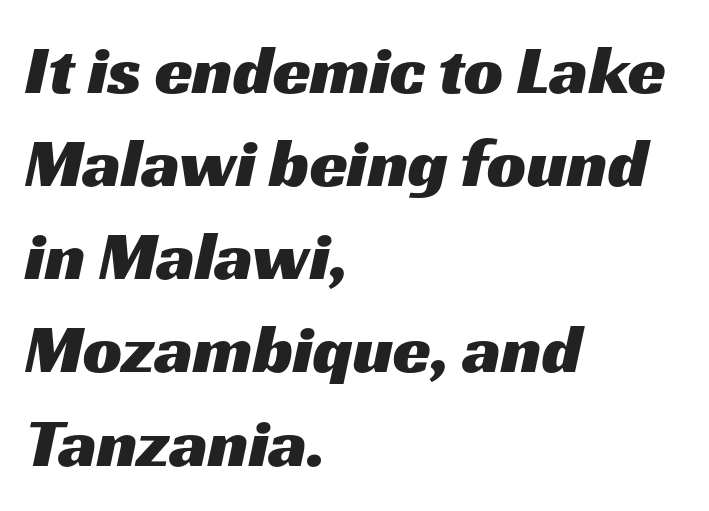
The image shows 69 px wide sans-serif type; set left-aligned, normal line spacing (1.35x), normal letter spacing, not underlined; medium stroke contrast and a medium x-height.
